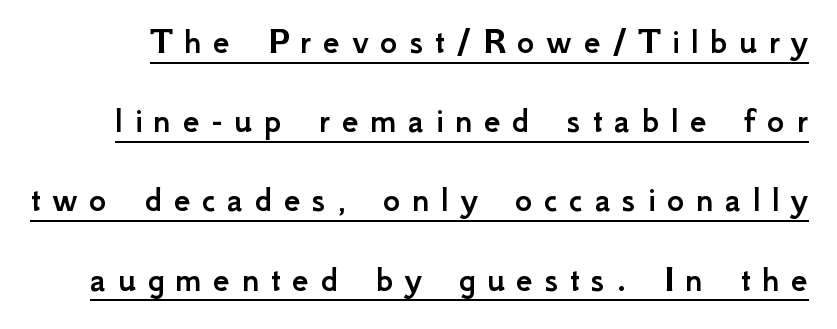
{"serif": "no", "italic": "no", "width": "normal", "stroke_contrast": "low", "x_height": "small", "monospaced": "no", "underline": "yes", "line_spacing": "loose", "line_spacing_ratio": 2.14, "letter_spacing": "wide", "letter_spacing_em": 0.31, "glyph_px": 37}
